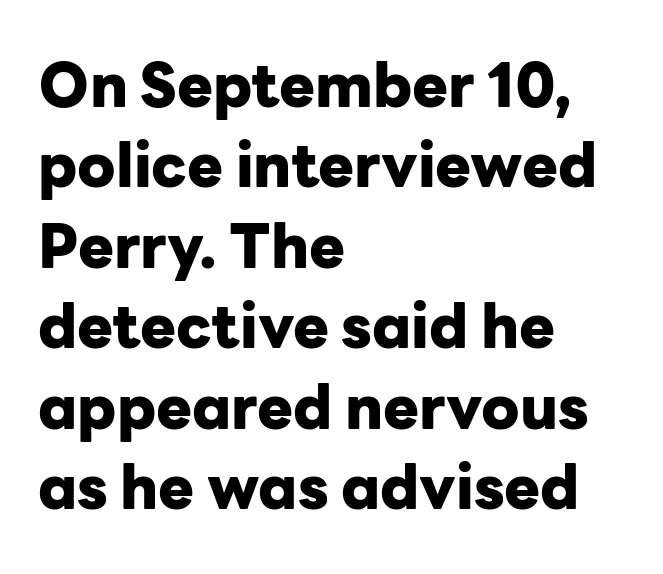
Q: Is the text bold? A: Yes.
Q: Is the text italic (slanted)? A: No, it is upright.
Q: Is the typeface a serif or a sans-serif typeface? A: Sans-serif.
Q: Is the text underlined? A: No.
Q: How is the paragraph aligned? A: Left-aligned.
Q: Is the spacing between letters normal or unusually wide? A: Normal.
Q: Is the spacing between lines tight, normal or loose? A: Normal.
Q: Width (condensed, normal, or wide)? A: Normal.
Q: Stroke contrast? A: Low.
Q: x-height? A: Medium.
Q: Monospaced? A: No.
